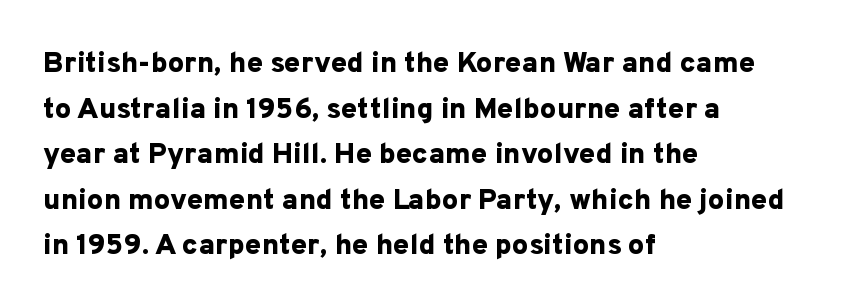
The image shows 29 px bold sans-serif type, upright; set left-aligned, normal line spacing (1.57x), normal letter spacing, not underlined; low stroke contrast and a medium x-height.
